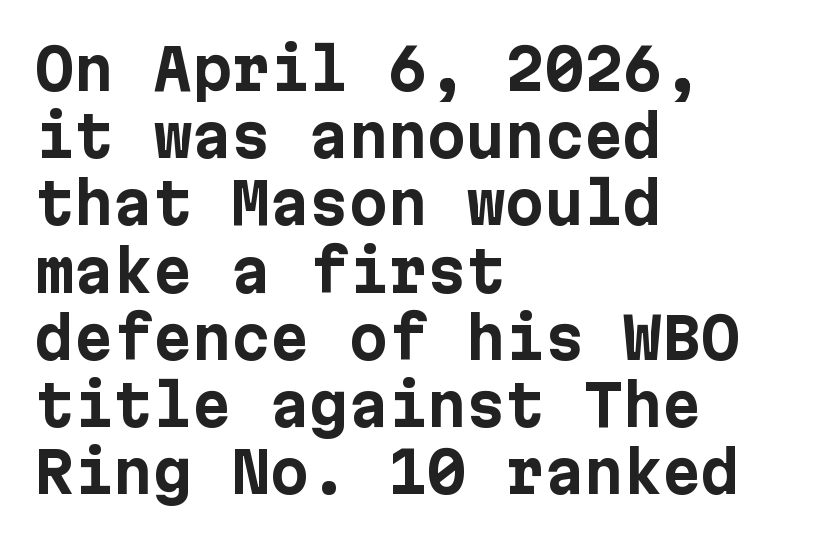
The image shows 56 px bold sans-serif type, upright; set left-aligned, line spacing 1.2x, normal letter spacing, not underlined; low stroke contrast and a medium x-height.
